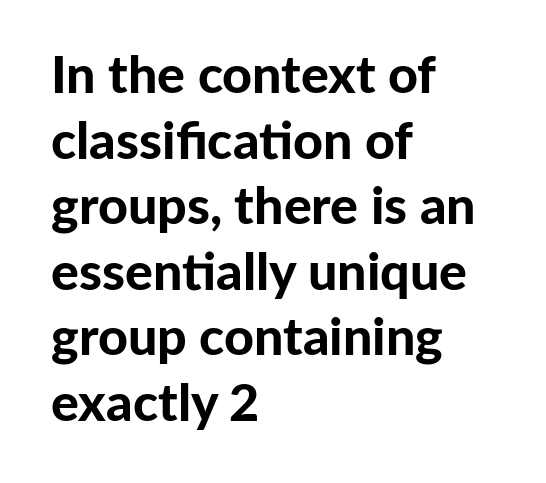
Q: Is the text bold? A: Yes.
Q: Is the text italic (slanted)? A: No, it is upright.
Q: Is the typeface a serif or a sans-serif typeface? A: Sans-serif.
Q: Is the text underlined? A: No.
Q: How is the paragraph aligned? A: Left-aligned.
Q: Is the spacing between letters normal or unusually wide? A: Normal.
Q: Is the spacing between lines tight, normal or loose? A: Normal.
Q: Width (condensed, normal, or wide)? A: Normal.
Q: Stroke contrast? A: Low.
Q: x-height? A: Medium.
Q: Monospaced? A: No.
